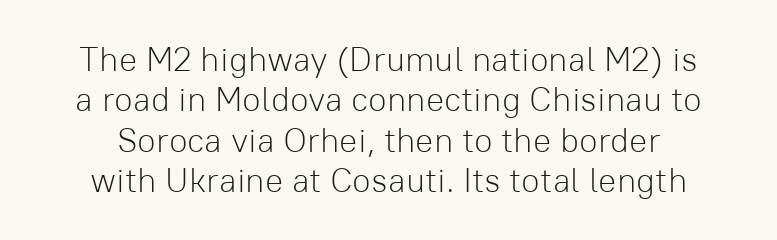
You could not count columns in this text — the font is proportionally spaced. Has an underline been added? It has not. These lines are centered, leaving both edges ragged. In terms of letterform style, serifs are entirely absent. Letter spacing: default.
